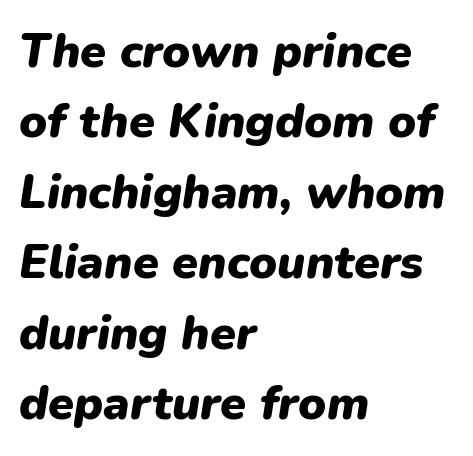
Q: Is the text bold? A: Yes.
Q: Is the text italic (slanted)? A: Yes, it leans right by about 9 degrees.
Q: Is the text underlined? A: No.
Q: How is the paragraph aligned? A: Left-aligned.
Q: Is the spacing between letters normal or unusually wide? A: Normal.
Q: Is the spacing between lines tight, normal or loose? A: Normal.
Q: Width (condensed, normal, or wide)? A: Normal.
Q: Stroke contrast? A: Low.
Q: x-height? A: Medium.
Q: Monospaced? A: No.
